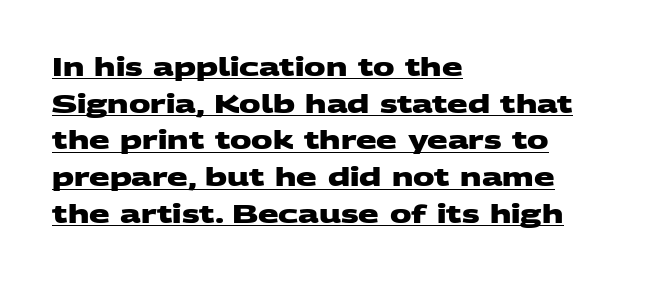
Leftover space on each line is placed entirely after the last word. Each word holds together tightly as a unit, with standard inter-letter gaps. The words here are underlined. Leading: standard. As a designer I'd log this as weight 700, bold.
